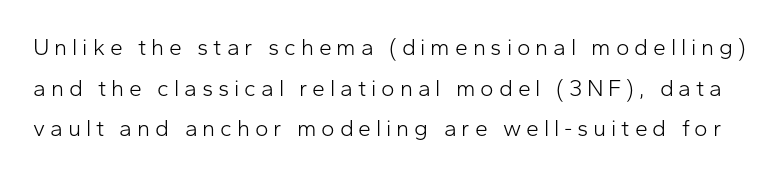
Nothing heavy about these letters — not bold at all. Any mark beneath the type? The region is blank. The font's upright variant was chosen for this text. Someone cranked the tracking dial way up on this one.
